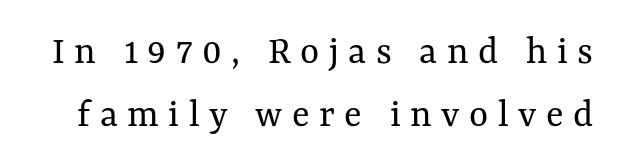
Notice how descenders clear the ascenders below comfortably — that's standard leading. Posture: straight, roman, zero tilt. The cut favours lightness, reaching ordinary text weight at its darkest. You could not count columns in this text — the font is proportionally spaced.
